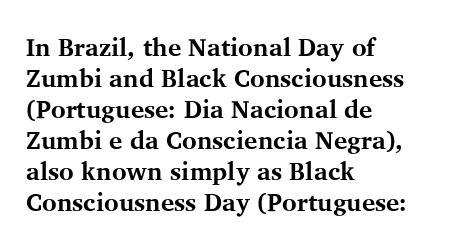
The image shows 25 px bold type, upright; set left-aligned, line spacing 1.24x, normal letter spacing, not underlined.
